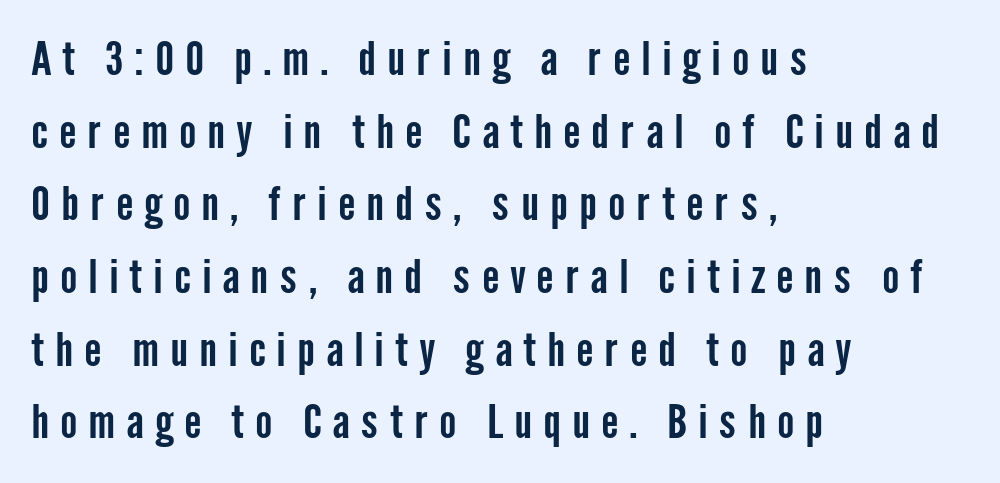
Q: Is the text italic (slanted)? A: No, it is upright.
Q: Is the typeface a serif or a sans-serif typeface? A: Sans-serif.
Q: Is the text underlined? A: No.
Q: How is the paragraph aligned? A: Left-aligned.
Q: Is the spacing between letters normal or unusually wide? A: Unusually wide.
Q: Is the spacing between lines tight, normal or loose? A: Normal.
Q: Width (condensed, normal, or wide)? A: Condensed.
Q: Stroke contrast? A: Low.
Q: x-height? A: Medium.
Q: Monospaced? A: No.
